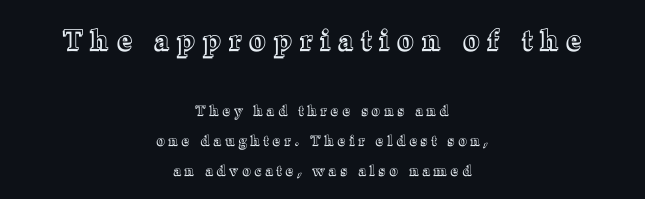
The image shows 28 px text type, upright; set centered, loose line spacing (2.11x), unusually wide letter spacing (+0.32 em), not underlined; the first (top) block is 2.0x larger; a medium x-height.
